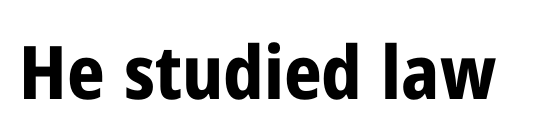
Q: Is the text bold? A: Yes.
Q: Is the text italic (slanted)? A: No, it is upright.
Q: Is the typeface a serif or a sans-serif typeface? A: Sans-serif.
Q: Is the text underlined? A: No.
Q: Is the spacing between letters normal or unusually wide? A: Normal.
Q: Width (condensed, normal, or wide)? A: Condensed.
Q: Stroke contrast? A: Low.
Q: x-height? A: Medium.
Q: Monospaced? A: No.
